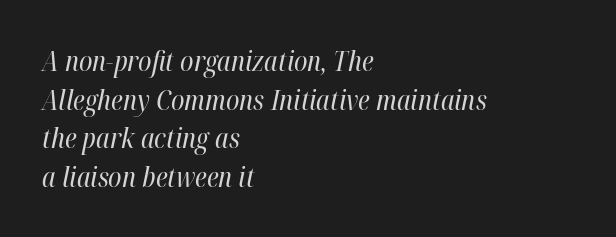
{"italic": "yes", "lean": "right", "slant_degrees": 12, "bold": "no", "underline": "no", "align": "left", "line_spacing": "normal", "line_spacing_ratio": 1.43, "letter_spacing": "normal", "letter_spacing_em": 0.0, "glyph_px": 27}
